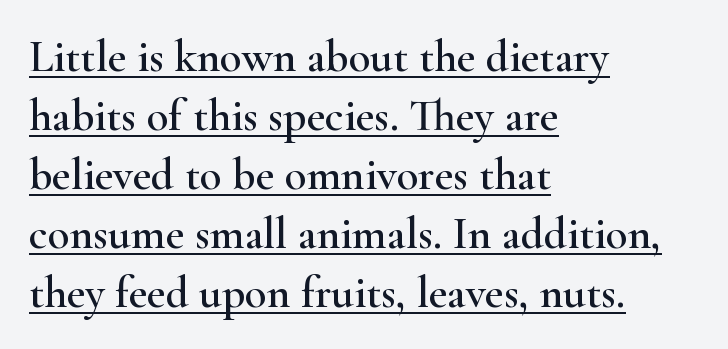
Q: Is the text italic (slanted)? A: No, it is upright.
Q: Is the typeface a serif or a sans-serif typeface? A: Serif.
Q: Is the text underlined? A: Yes.
Q: How is the paragraph aligned? A: Left-aligned.
Q: Is the spacing between letters normal or unusually wide? A: Normal.
Q: Is the spacing between lines tight, normal or loose? A: Normal.
Q: Width (condensed, normal, or wide)? A: Wide.
Q: Stroke contrast? A: High.
Q: x-height? A: Small.
Q: Monospaced? A: No.
